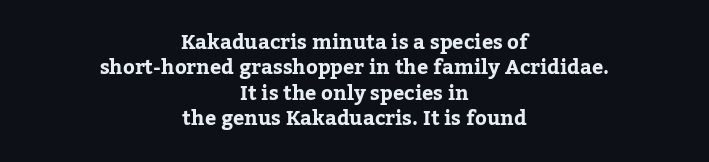
Q: Is the text bold? A: Yes.
Q: Is the text italic (slanted)? A: No, it is upright.
Q: Is the text underlined? A: No.
Q: How is the paragraph aligned? A: Centered.
Q: Is the spacing between letters normal or unusually wide? A: Normal.
Q: Is the spacing between lines tight, normal or loose? A: Normal.
